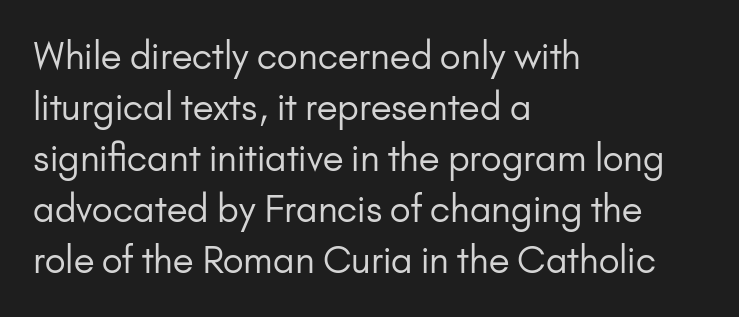
Each row of text sits above clean, open space. The vertical gap from one line to the next is medium. The typeface has the unassuming heft of standard copy or less. Each letter keeps its own natural width here, so spacing adapts to shape.
